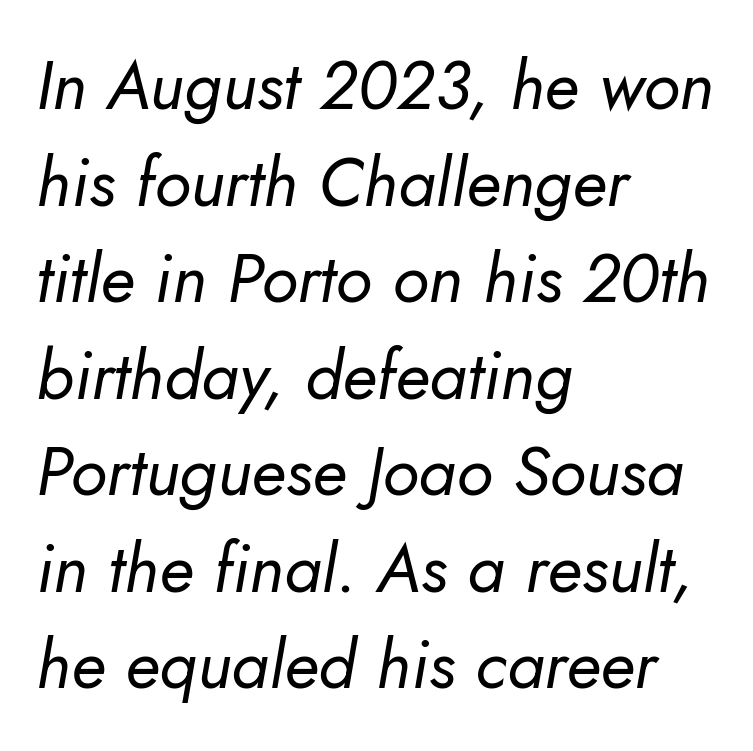
Characters are canted at an angle relative to the baseline's perpendicular. Proportional: the letters do not fall into vertical columns. Check the space under the baseline: it is left empty. Nothing heavy about these letters — not bold at all.
